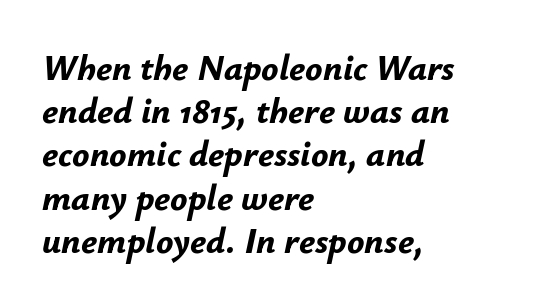
In terms of posture, this sample is oblique. Quick note: underline off. Character widths vary here, with narrow letters taking less room than wide ones. What weight is shown? A full bold with thick strokes. Students, note that the glyphs here touch the page at normal intervals.
